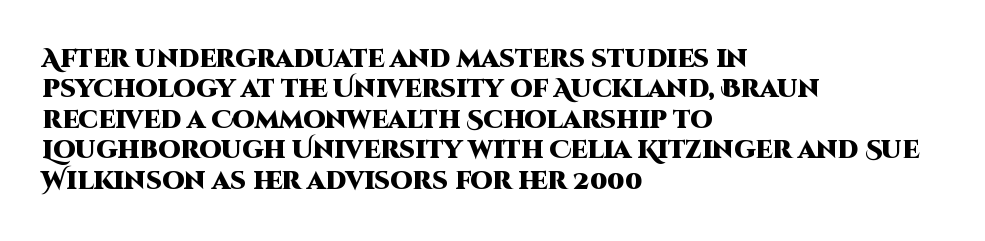
{"italic": "no", "bold": "yes", "underline": "no", "align": "left", "line_spacing_ratio": 1.22, "letter_spacing": "normal", "letter_spacing_em": 0.0, "glyph_px": 25}
